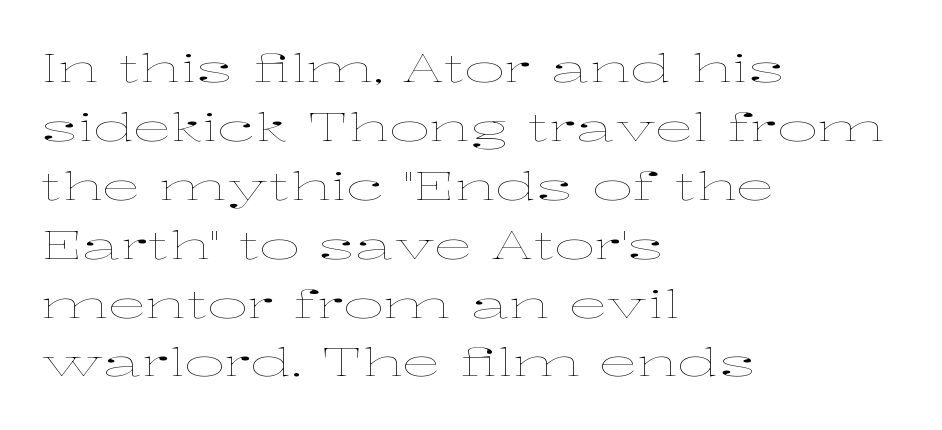
{"italic": "no", "bold": "no", "weight": "thin", "width": "wide", "stroke_contrast": "low", "x_height": "medium", "monospaced": "no", "underline": "no", "align": "left", "line_spacing": "normal", "line_spacing_ratio": 1.51, "letter_spacing": "normal", "letter_spacing_em": 0.0, "glyph_px": 39}
